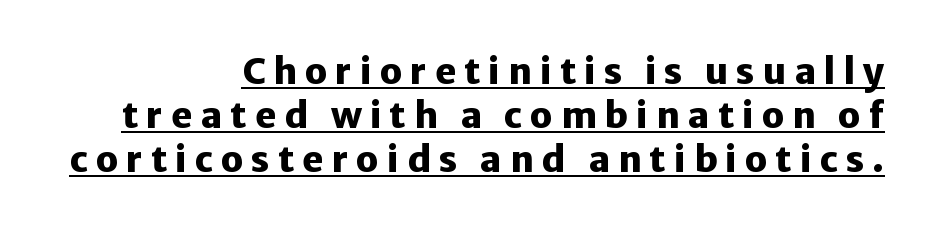
The passage shown is typed in a proportional face where columns would drift. Serif or sans? Sans — the stroke terminals are bare. You'd pick this weight for a headline — it's a proper bold. Where is the straight margin? On the right.
